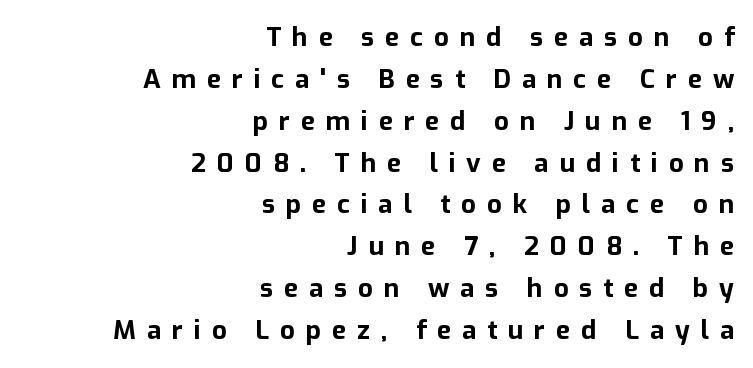
Leading matches the norm, producing a regular column. Italic? Not at all — the glyphs are vertical. Every row of glyphs terminates at an identical x-position on the right. The words here are not underlined. The line texture is sparse and dotted thanks to wide tracking.
